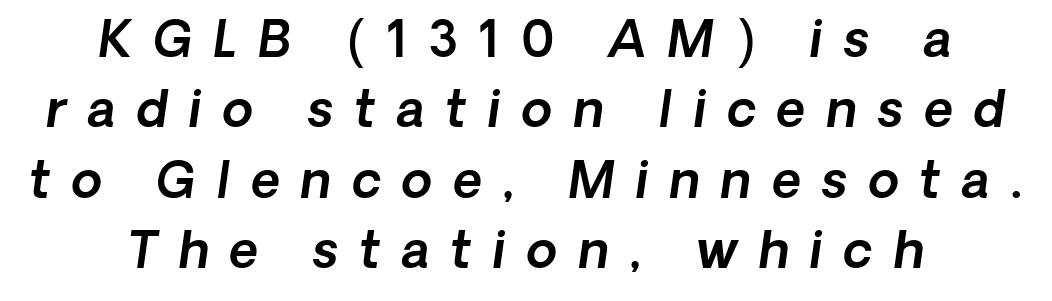
Honestly, the row spacing looks completely unremarkable. This sample uses expanded letter spacing, leaving extra air between glyphs. Does the copy run flush right? No — it is centered line by line. I'd call this a sans setting — the letters go barefoot. This sample has the flowing, uneven cadence of proportional lettering. Decoration check: the copy has no underline.
